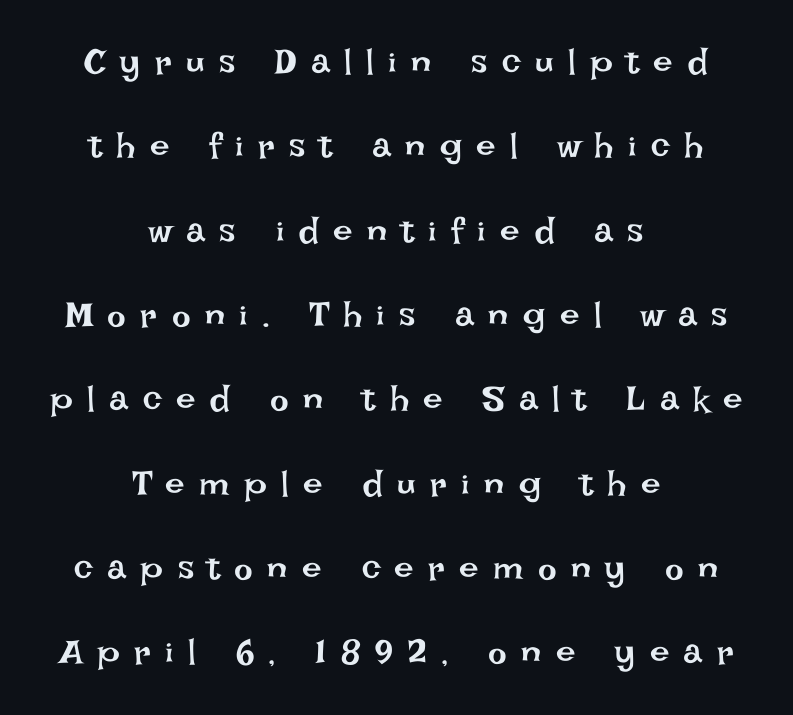
Italic: no, the glyphs are upright roman. Teacher's note: observe the equal gaps on both sides — that is centered alignment. This sample has the flowing, uneven cadence of proportional lettering. Caption: face not bold, strokes unweighted. Words appear elongated and porous because spacing is wide. Just letters on the line, the space beneath them empty.
